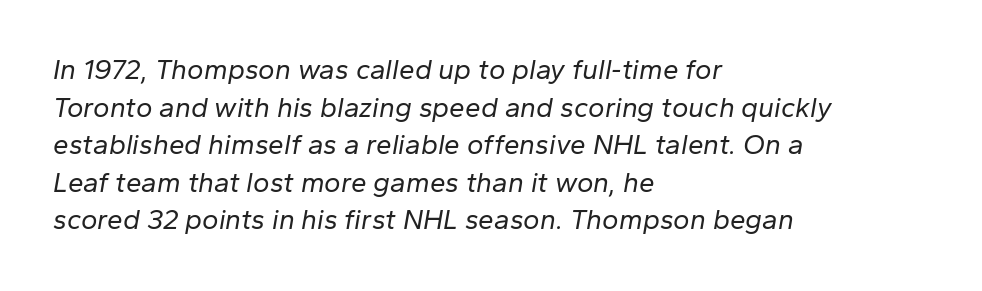
The gap between lines stays unmarked. Is this a fixed-width face? No — the glyphs have proportional, varying widths. These lines stack with their left ends in a neat column. The line-height multiplier appears to be the usual default. When letters slant like this, we call the style italic.
